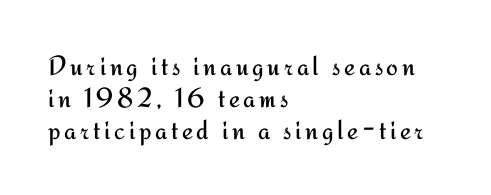
Caption: multi-line text, flush left, ragged right. The letters carry no serifs — their stems end cleanly without finishing strokes. The passage shown stacks its lines with hardly any gap. Just letters on the line, the space beneath them empty. This is not heavy type; no bold has been used. These lines were composed using upright roman letters.
